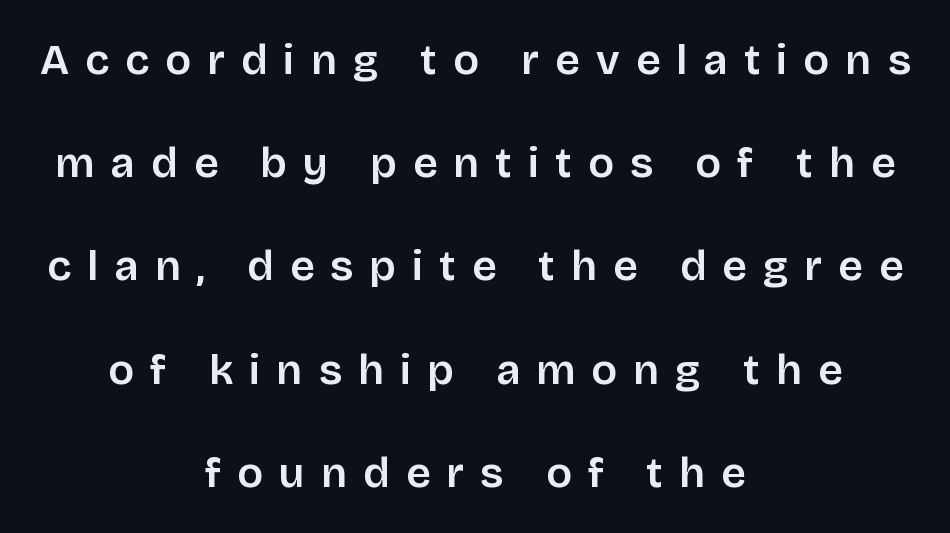
{"serif": "no", "italic": "no", "width": "normal", "stroke_contrast": "low", "x_height": "large", "monospaced": "no", "underline": "no", "align": "center", "line_spacing": "loose", "line_spacing_ratio": 2.4, "letter_spacing": "wide", "letter_spacing_em": 0.38, "glyph_px": 43}
